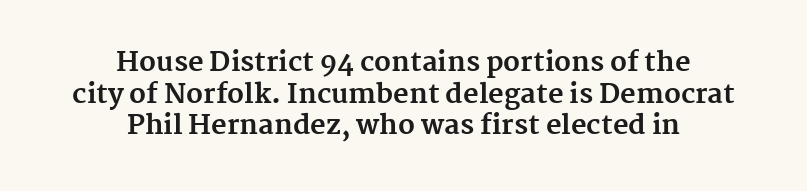
{"italic": "no", "bold": "yes", "underline": "no", "align": "center", "line_spacing_ratio": 1.17, "letter_spacing": "normal", "letter_spacing_em": 0.0, "glyph_px": 27}
